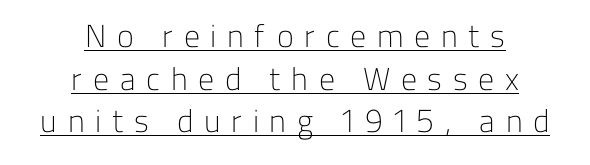
Q: Is the text bold? A: No.
Q: Is the text italic (slanted)? A: No, it is upright.
Q: Is the typeface a serif or a sans-serif typeface? A: Sans-serif.
Q: Is the text underlined? A: Yes.
Q: How is the paragraph aligned? A: Centered.
Q: Is the spacing between letters normal or unusually wide? A: Unusually wide.
Q: Is the spacing between lines tight, normal or loose? A: Normal.
Q: Width (condensed, normal, or wide)? A: Normal.
Q: Stroke contrast? A: Low.
Q: x-height? A: Medium.
Q: Monospaced? A: No.
